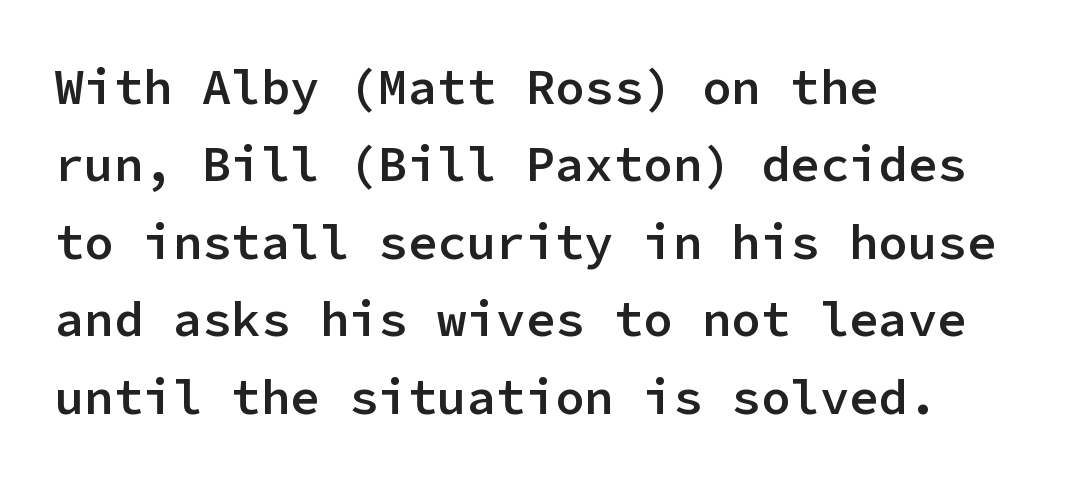
To sum up the face: it is a sans, with no serifs. The letters march in equal steps, a hallmark of fixed-pitch type. The gaps between neighbouring characters are ordinary and unremarkable. Decoration check: the copy has no underline. Horizontal alignment here is leftward, the default for most running prose.
